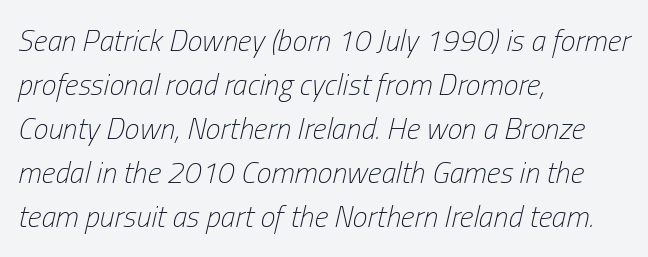
Honestly, the letter spacing is just normal — you wouldn't notice it. The face used here is proportionally spaced, like ordinary book or web type. The whole block is typeset with a tilt. Each row of text sits above clean, open space.
